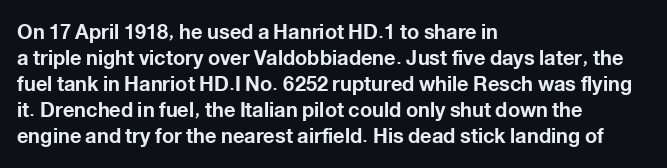
Q: Is the text bold? A: Yes.
Q: Is the text italic (slanted)? A: No, it is upright.
Q: Is the text underlined? A: No.
Q: How is the paragraph aligned? A: Left-aligned.
Q: Is the spacing between letters normal or unusually wide? A: Normal.
Q: Is the spacing between lines tight, normal or loose? A: Normal.
